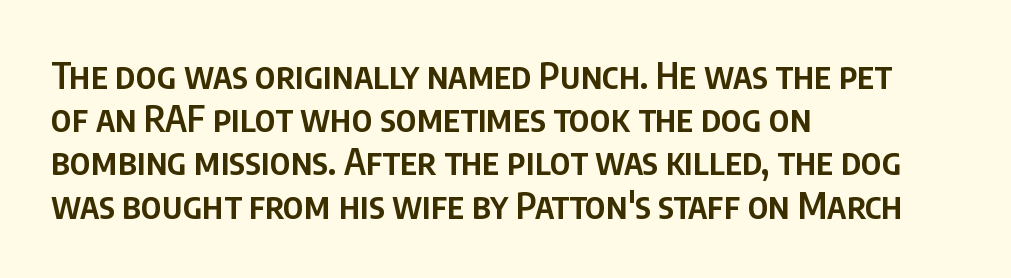
{"serif": "no", "italic": "no", "bold": "semi", "weight": "semibold", "width": "condensed", "stroke_contrast": "low", "x_height": "large", "monospaced": "no", "underline": "no", "align": "left", "line_spacing_ratio": 1.2, "letter_spacing": "normal", "letter_spacing_em": 0.0, "glyph_px": 36}
